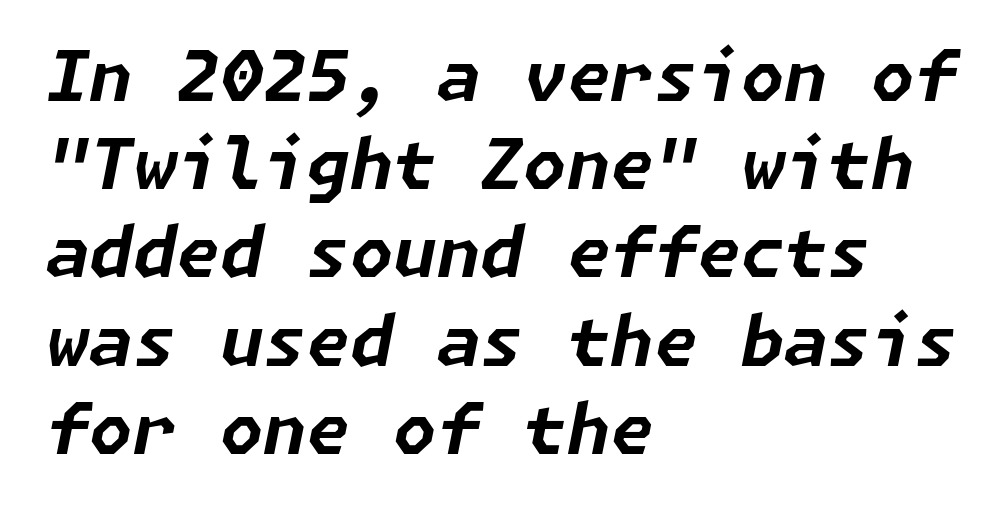
In terms of leading, this rendering sits right in the middle. Check under the words: just untouched page. The passage shown has conventional tracking throughout. Designer's note — italics engaged.
